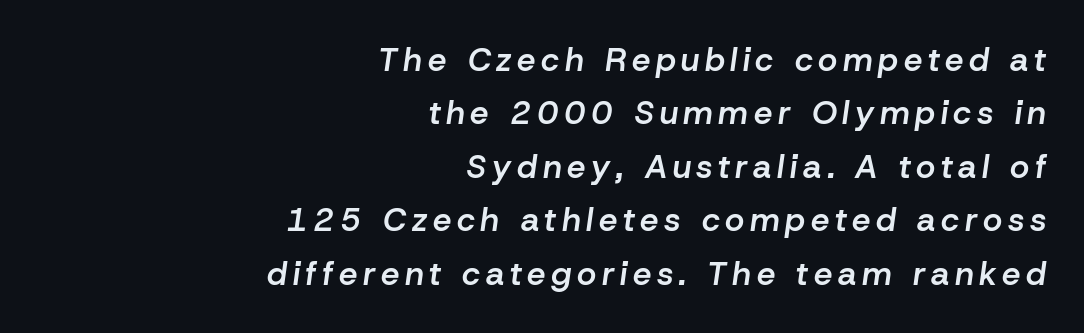
The image shows 33 px semibold type, italic (leaning right); set right-aligned, normal line spacing (1.62x), not underlined; low stroke contrast and a medium x-height.
